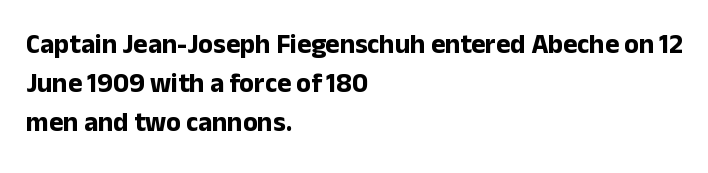
The image shows 27 px bold type, upright; set left-aligned, normal line spacing (1.45x), normal letter spacing, not underlined.
